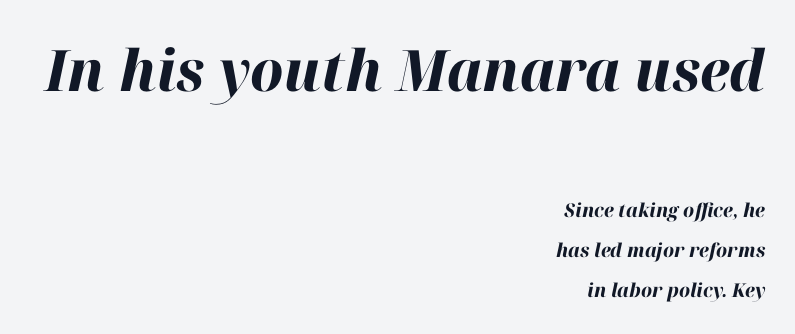
{"italic": "yes", "lean": "right", "slant_degrees": 12, "bold": "yes", "weight": "bold", "width": "normal", "stroke_contrast": "high", "x_height": "medium", "monospaced": "no", "underline": "no", "align": "right", "line_spacing": "loose", "line_spacing_ratio": 2.11, "letter_spacing": "normal", "letter_spacing_em": 0.0, "larger_block": "first", "size_ratio": 3.0, "glyph_px": 57}
